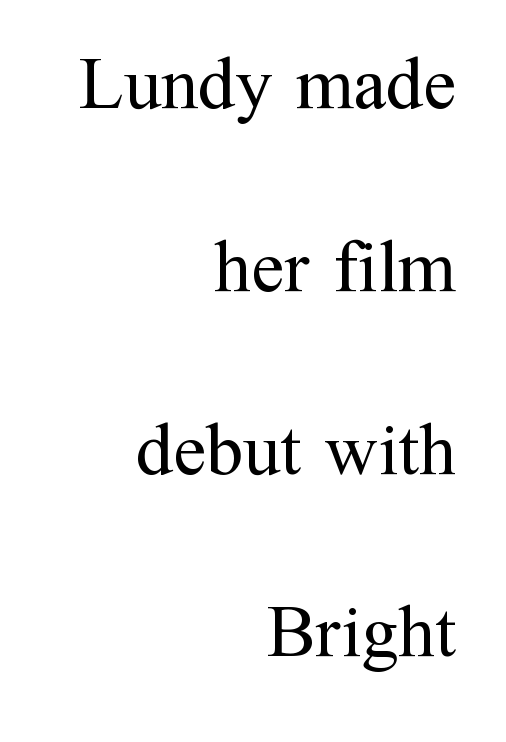
The image shows 74 px regular-weight serif type, upright; set right-aligned, loose line spacing (2.47x), normal letter spacing, not underlined; medium stroke contrast and a medium x-height.
